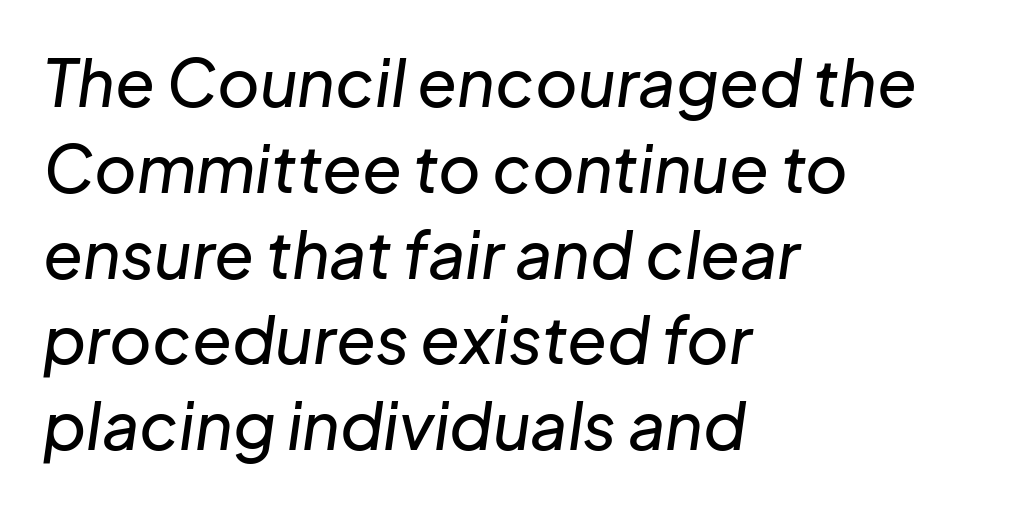
Q: Is the text italic (slanted)? A: Yes, it leans right by about 8 degrees.
Q: Is the text underlined? A: No.
Q: How is the paragraph aligned? A: Left-aligned.
Q: Is the spacing between letters normal or unusually wide? A: Normal.
Q: Is the spacing between lines tight, normal or loose? A: Normal.
Q: Width (condensed, normal, or wide)? A: Normal.
Q: Stroke contrast? A: Low.
Q: x-height? A: Medium.
Q: Monospaced? A: No.
